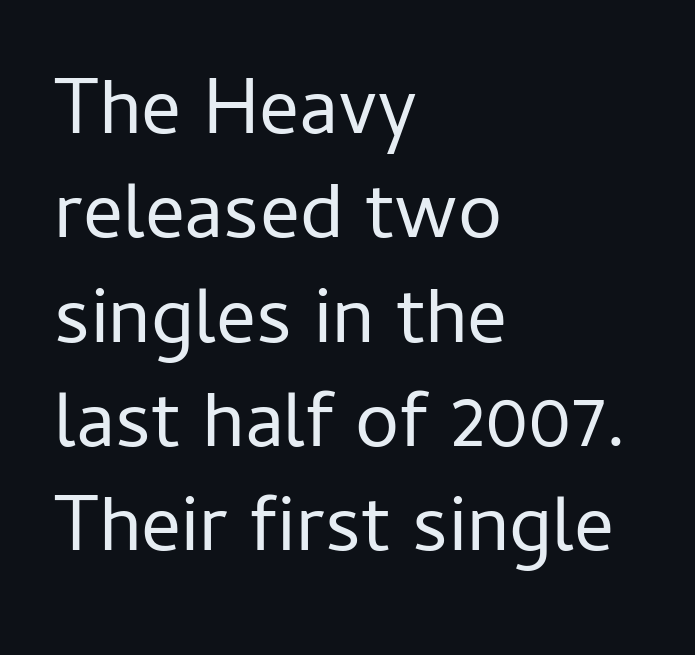
No chunkiness to these letters — they're not bold. A sans-serif font was chosen for this passage. The paragraph has a hard left edge and a soft right edge. Baseline-to-baseline distance is the conventional proportion of letter height. How are the letters spaced? Ordinarily, with no added tracking. A typesetter would mark this as roman, not italic.
